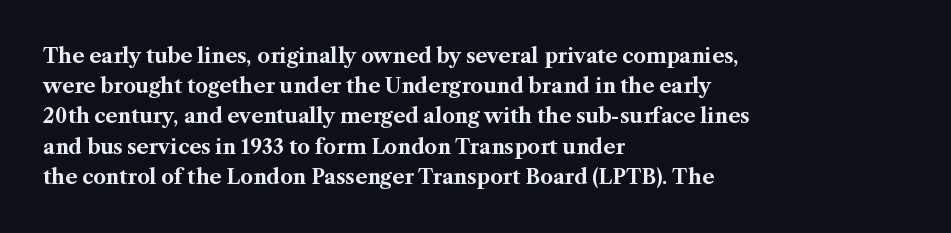
The image shows 20 px bold type, upright; set left-aligned, normal line spacing (1.51x), normal letter spacing, not underlined.
